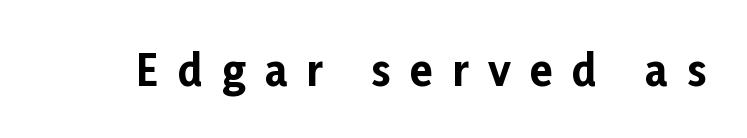
It's the straight-up-and-down kind of type. Weight check: bold — yes, fully. The face used here is rendered with a markedly widened letterfit. The letters carry no serifs — their stems end cleanly without finishing strokes. The face used here is proportionally spaced, like ordinary book or web type.
